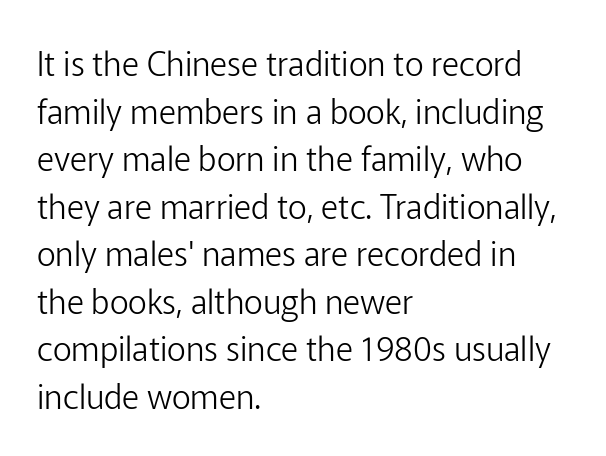
The image shows 33 px light sans-serif type, upright; set left-aligned, normal line spacing (1.44x), normal letter spacing, not underlined; low stroke contrast and a medium x-height.
